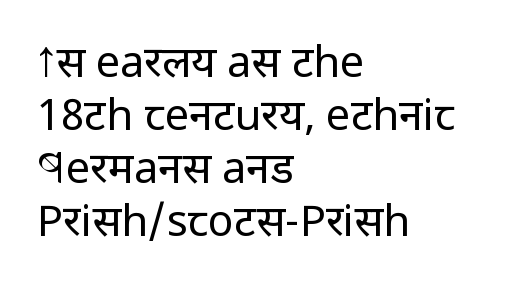
The image shows 43 px regular-weight, condensed sans-serif type, upright; set left-aligned, line spacing 1.23x, normal letter spacing, not underlined; low stroke contrast and a large x-height.
